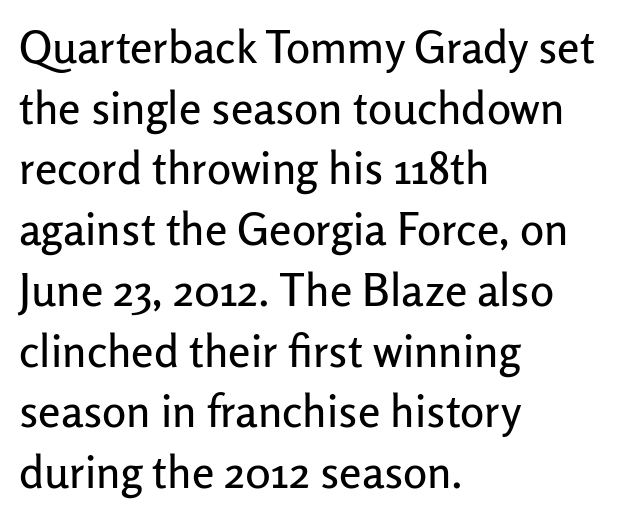
{"serif": "no", "italic": "no", "width": "normal", "stroke_contrast": "low", "x_height": "medium", "monospaced": "no", "underline": "no", "align": "left", "line_spacing": "normal", "line_spacing_ratio": 1.35, "letter_spacing": "normal", "letter_spacing_em": 0.0, "glyph_px": 45}
